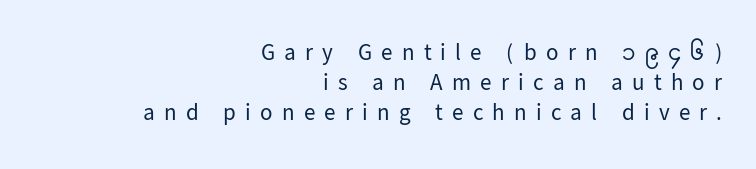
A light-to-regular cut is what we see here. Normally led — the rows are evenly, conventionally spaced. In CSS terms this would be text-align: right. Lines of text with bare space underneath. Ascenders rise straight up at ninety degrees.
